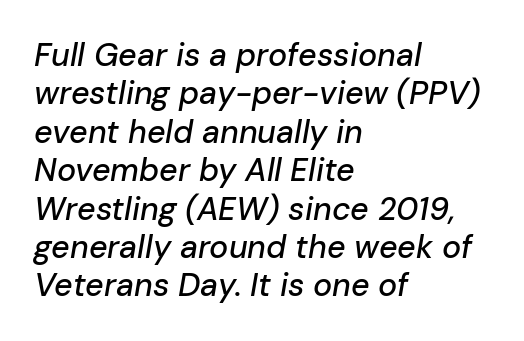
These lines are set flush left with a ragged right edge. The baseline area is clear. A typesetter would call this proportional, since set widths differ per character. Caption: standard tracking, unaltered. The glyphs look as if they've been sheared to an angle.
